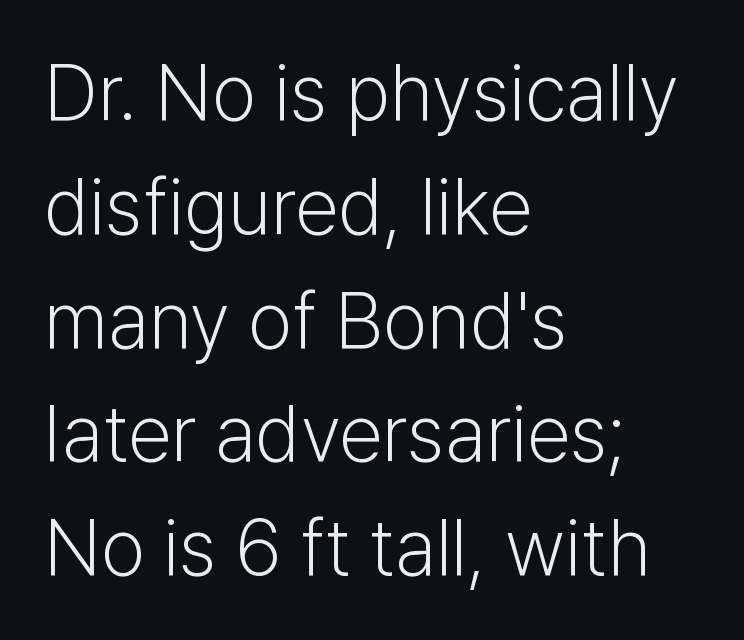
Q: Is the text bold? A: No.
Q: Is the text italic (slanted)? A: No, it is upright.
Q: Is the typeface a serif or a sans-serif typeface? A: Sans-serif.
Q: Is the text underlined? A: No.
Q: How is the paragraph aligned? A: Left-aligned.
Q: Is the spacing between letters normal or unusually wide? A: Normal.
Q: Is the spacing between lines tight, normal or loose? A: Normal.
Q: Width (condensed, normal, or wide)? A: Normal.
Q: Stroke contrast? A: Low.
Q: x-height? A: Medium.
Q: Monospaced? A: No.
